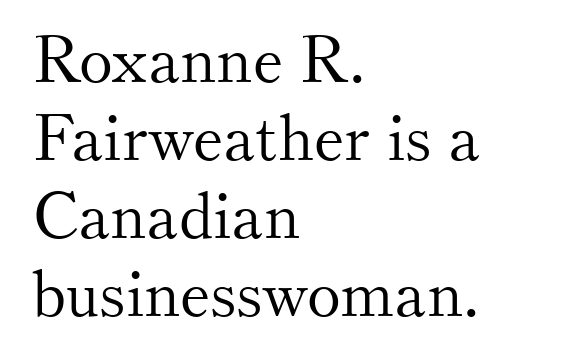
Any mark beneath the type? The region is blank. Every row of glyphs begins at an identical x-position on the left. Proportional: the letters do not fall into vertical columns. Old-style or modern, the face here clearly has serifs. These glyphs show unthickened strokes, regular width or finer. Letter spacing: default.
